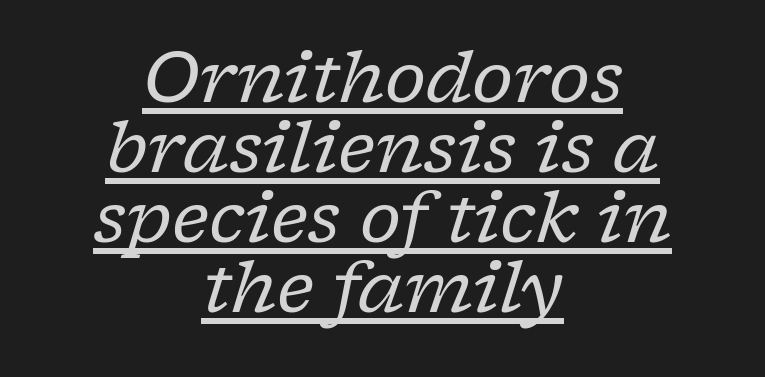
{"serif": "yes", "italic": "yes", "lean": "right", "slant_degrees": 17, "bold": "no", "weight": "regular", "width": "normal", "stroke_contrast": "low", "x_height": "medium", "monospaced": "no", "underline": "yes", "align": "center", "line_spacing": "tight", "line_spacing_ratio": 1.0, "letter_spacing": "normal", "letter_spacing_em": 0.0, "glyph_px": 70}
